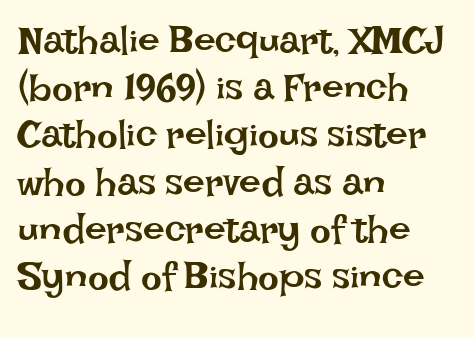
{"italic": "no", "bold": "no", "weight": "regular", "width": "normal", "stroke_contrast": "low", "x_height": "large", "monospaced": "no", "underline": "no", "align": "left", "line_spacing_ratio": 1.21, "letter_spacing": "normal", "letter_spacing_em": 0.0, "glyph_px": 39}
